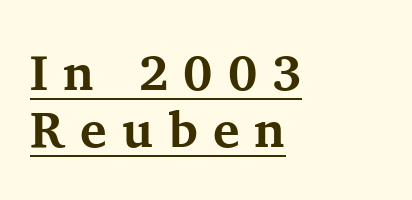
This sample uses a serif face. The passage shown is typed in a proportional face where columns would drift. The glyphs have the mass of a bold cut. Style check: upright.
